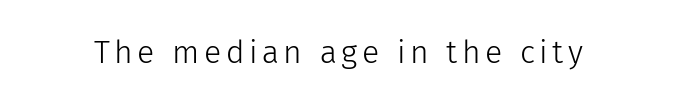
Are there feet on the stems? There aren't — it's a sans. Just letters on the line, the space beneath them empty. The lettering stays uniformly vertical, giving the passage a roman look. The weight tops out at a normal text grade. Character widths vary here, with narrow letters taking less room than wide ones.
